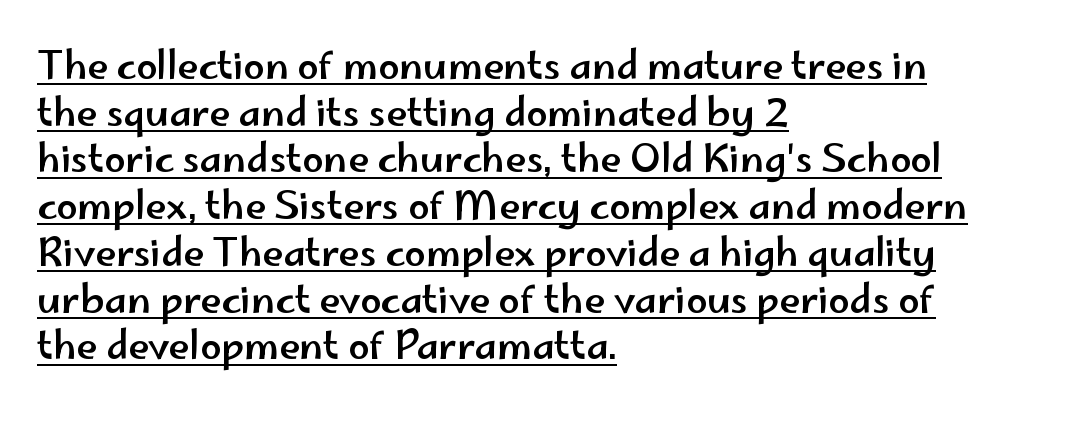
{"serif": "no", "italic": "no", "width": "wide", "stroke_contrast": "low", "x_height": "small", "monospaced": "no", "underline": "yes", "align": "left", "line_spacing_ratio": 1.23, "letter_spacing": "normal", "letter_spacing_em": 0.0, "glyph_px": 38}
